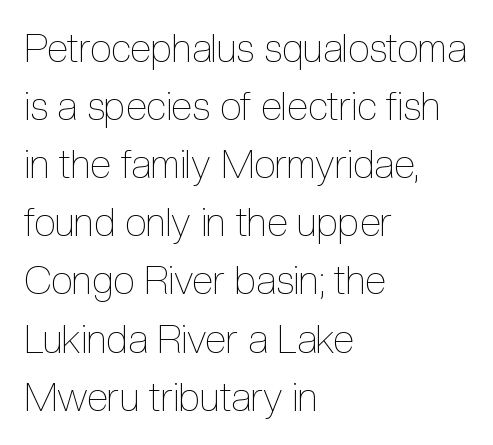
Compared with typical body copy, the letter spacing here is the same. How would I describe the line gaps? Plain and ordinary. Nobody drew a line under any word here. The lettering holds an erect, upright posture throughout.
